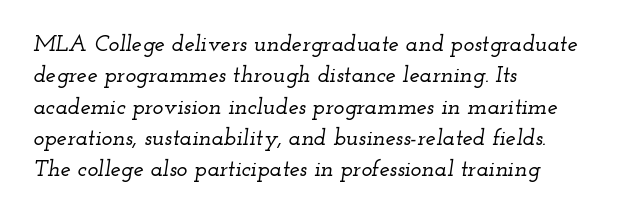
The image shows 23 px text type, italic (leaning right); set left-aligned, normal line spacing (1.36x), normal letter spacing, not underlined.
